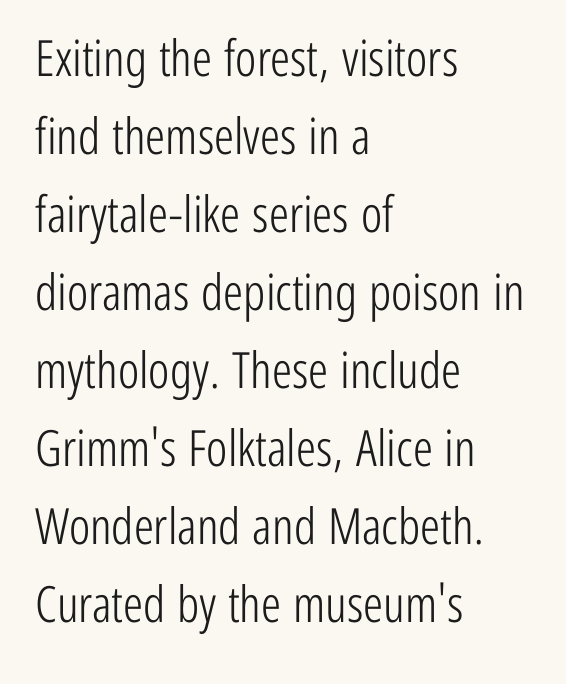
The image shows 50 px light, condensed sans-serif type, upright; set left-aligned, normal line spacing (1.56x), normal letter spacing, not underlined; low stroke contrast and a medium x-height.
